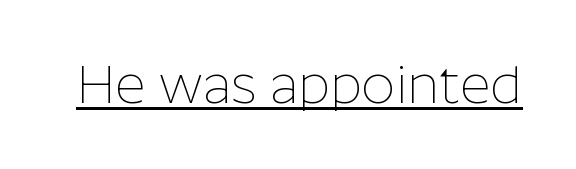
{"serif": "no", "italic": "no", "bold": "no", "weight": "thin", "width": "normal", "stroke_contrast": "low", "x_height": "medium", "monospaced": "no", "underline": "yes", "letter_spacing": "normal", "letter_spacing_em": 0.0, "glyph_px": 53}
